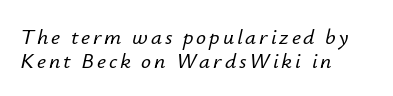
This is oblique type, the kind used for emphasis or titles. Each row of text sits above clean, open space. If you drew a ruler down the left edge, every line would touch it. Cramped leading.
